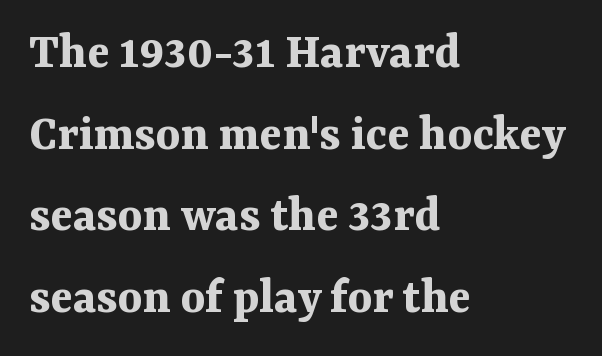
Q: Is the text bold? A: Yes.
Q: Is the text italic (slanted)? A: No, it is upright.
Q: Is the typeface a serif or a sans-serif typeface? A: Serif.
Q: Is the text underlined? A: No.
Q: How is the paragraph aligned? A: Left-aligned.
Q: Is the spacing between letters normal or unusually wide? A: Normal.
Q: Is the spacing between lines tight, normal or loose? A: Normal.
Q: Width (condensed, normal, or wide)? A: Normal.
Q: Stroke contrast? A: Medium.
Q: x-height? A: Medium.
Q: Monospaced? A: No.
